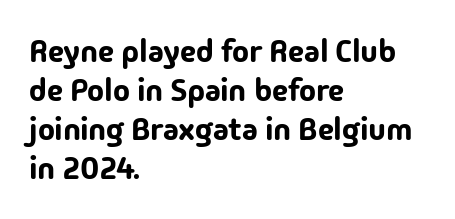
The image shows 32 px sans-serif type, upright; set left-aligned, line spacing 1.22x, normal letter spacing, not underlined; low stroke contrast and a medium x-height.
